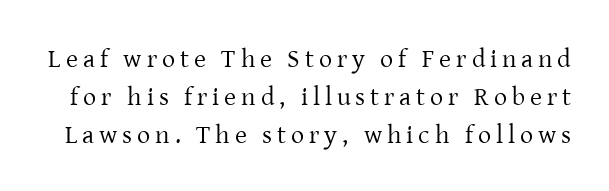
The image shows 26 px text type, upright; set normal line spacing (1.46x), not underlined.
